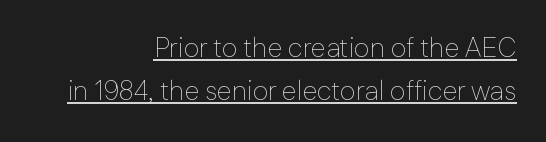
Typeset ragged left — the right edge is the straight one. Leading: standard. Nope, not italic — everything's standing straight. The lettering is marked with a stroke running underneath it. No extra tracking has been applied to these lines. Think standard paragraph weight, or any step lighter than that.
